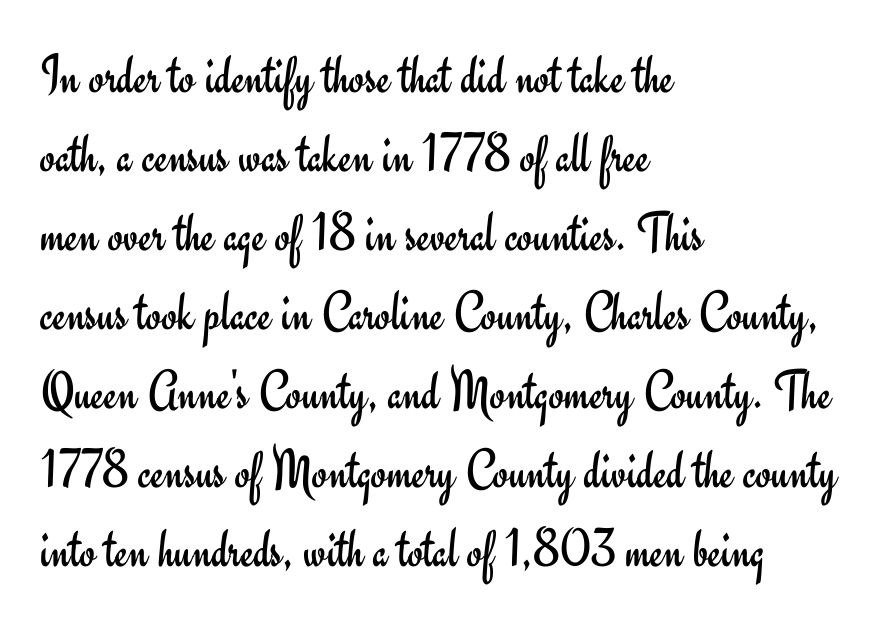
{"serif": "no", "bold": "no", "weight": "regular", "width": "normal", "stroke_contrast": "low", "x_height": "small", "monospaced": "no", "underline": "no", "align": "left", "line_spacing": "normal", "line_spacing_ratio": 1.41, "letter_spacing": "normal", "letter_spacing_em": 0.0, "glyph_px": 56}
